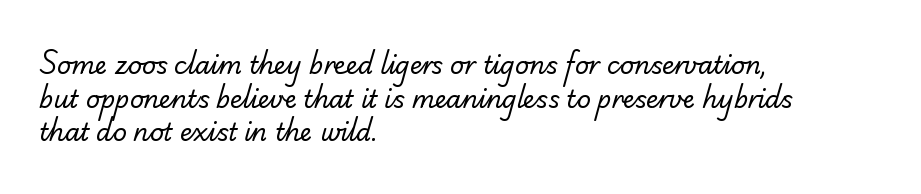
Horizontal alignment here is leftward, the default for most running prose. Weight: in the light-to-regular range. The glyphs are unaccompanied by any horizontal stroke below them. The lines sit at an ordinary, default distance from one another. Standard letterfit; no display-style spreading of the glyphs.
